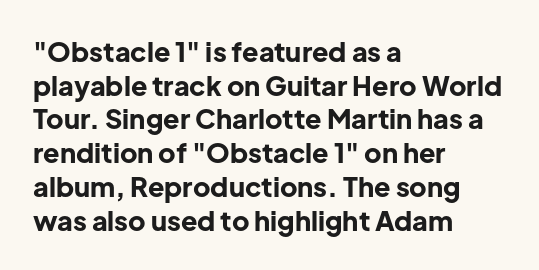
Its strokes are broad and dark, the hallmark of bold type. It's the straight-up-and-down kind of type. Regular leading. Caption: standard tracking, unaltered.
